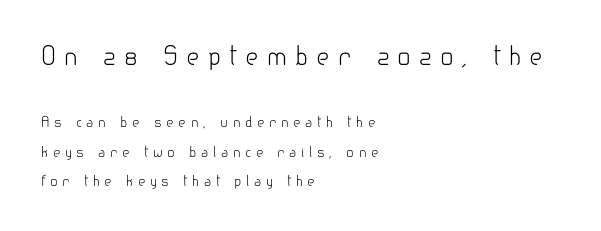
Q: Is the text bold? A: No.
Q: Is the text italic (slanted)? A: No, it is upright.
Q: Is the text underlined? A: No.
Q: How is the paragraph aligned? A: Left-aligned.
Q: Is the spacing between letters normal or unusually wide? A: Unusually wide.
Q: Is the spacing between lines tight, normal or loose? A: Loose.
Q: Which block of text is set in a larger size, the first (top) or the second (bottom)? A: The first (top) one.
